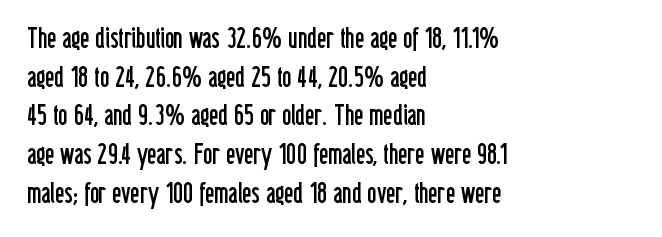
{"serif": "no", "italic": "no", "bold": "no", "weight": "regular", "width": "condensed", "stroke_contrast": "low", "x_height": "medium", "monospaced": "no", "underline": "no", "align": "left", "line_spacing": "normal", "line_spacing_ratio": 1.38, "letter_spacing": "normal", "letter_spacing_em": 0.0, "glyph_px": 28}
